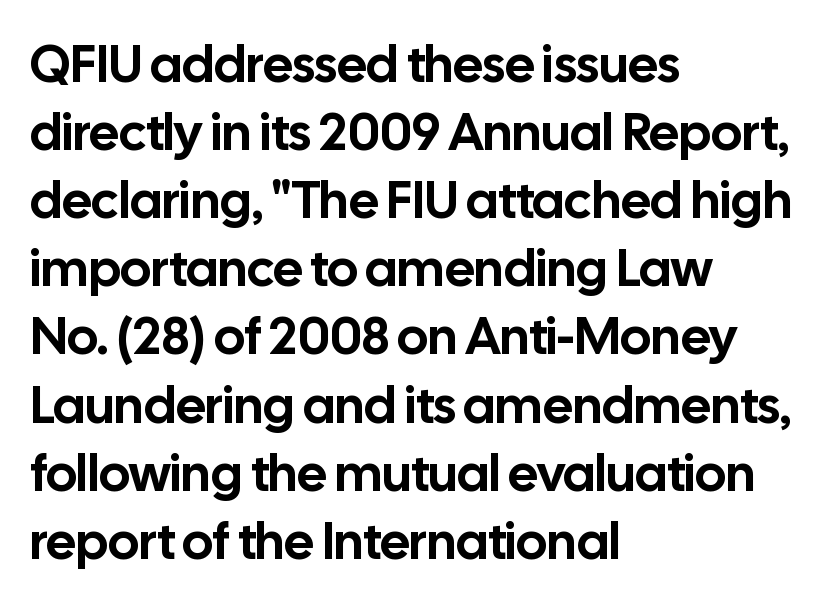
Q: Is the text italic (slanted)? A: No, it is upright.
Q: Is the typeface a serif or a sans-serif typeface? A: Sans-serif.
Q: Is the text underlined? A: No.
Q: How is the paragraph aligned? A: Left-aligned.
Q: Is the spacing between letters normal or unusually wide? A: Normal.
Q: Is the spacing between lines tight, normal or loose? A: Normal.
Q: Width (condensed, normal, or wide)? A: Normal.
Q: Stroke contrast? A: Low.
Q: x-height? A: Medium.
Q: Monospaced? A: No.
